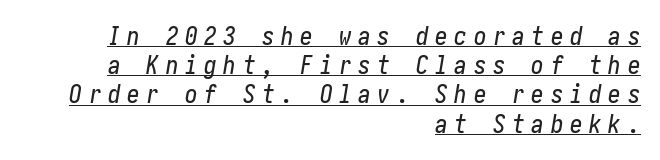
The specimen reads as italic at a glance. Underlining? Definitely there. A typesetter would call this heavily tracked-out type. Every row of glyphs terminates at an identical x-position on the right.
